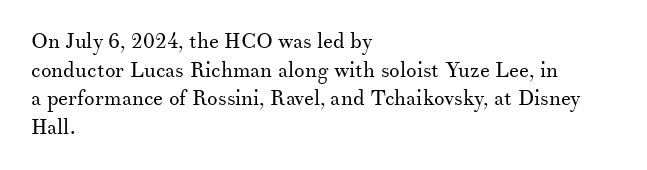
Line beginnings align vertically; line endings do not. Whoever set this chose a conventional vertical rhythm. Stroke mass is kept to a normal reading level or below. Nobody touched the tracking dial on this one.
